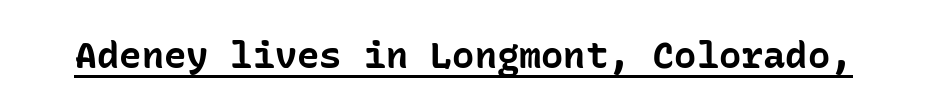
The lettering stays uniformly vertical, giving the passage a roman look. In terms of letterform style, serifs are entirely absent. The face used here is monospaced, like something from a code editor. Each word holds together tightly as a unit, with standard inter-letter gaps. Has an underline been added? It has. The strokes are fattened all the way to bold.
